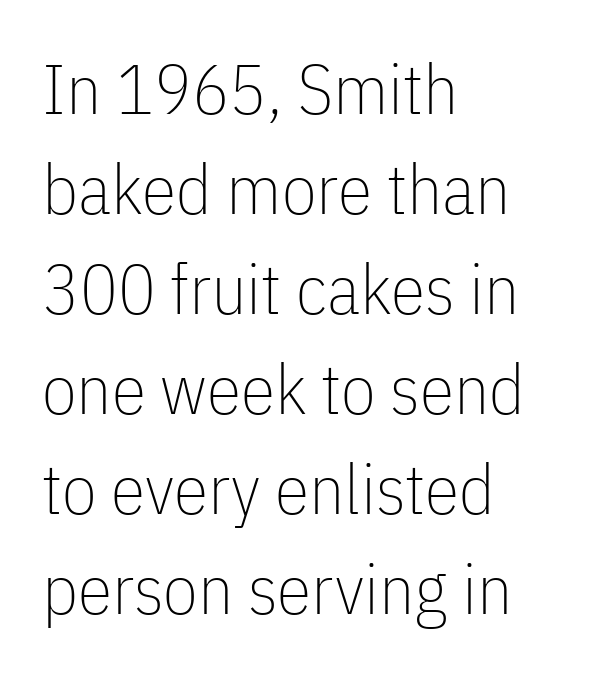
The image shows 70 px thin, condensed sans-serif type, upright; set left-aligned, normal line spacing (1.43x), normal letter spacing, not underlined; low stroke contrast and a medium x-height.
